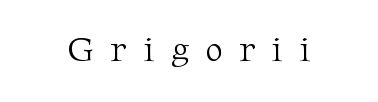
The foot of each line stays bare and open. The axis of the letterforms is exactly vertical. A serif font was chosen for this passage. The strokes carry an ordinary text weight at most.
